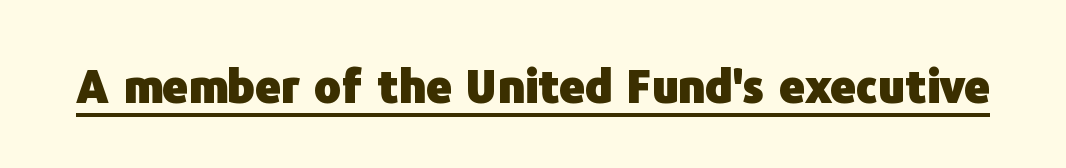
The image shows 45 px heavy sans-serif type, upright; set normal letter spacing, underlined; low stroke contrast and a medium x-height.
